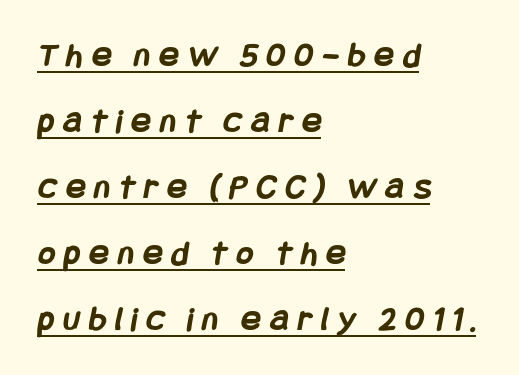
Q: Is the text bold? A: Yes.
Q: Is the typeface a serif or a sans-serif typeface? A: Sans-serif.
Q: Is the text underlined? A: Yes.
Q: How is the paragraph aligned? A: Left-aligned.
Q: Is the spacing between letters normal or unusually wide? A: Unusually wide.
Q: Width (condensed, normal, or wide)? A: Condensed.
Q: Stroke contrast? A: Low.
Q: x-height? A: Large.
